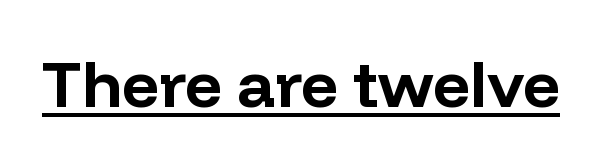
{"serif": "no", "italic": "no", "bold": "yes", "weight": "bold", "width": "normal", "stroke_contrast": "low", "x_height": "medium", "monospaced": "no", "underline": "yes", "letter_spacing": "normal", "letter_spacing_em": 0.0, "glyph_px": 65}
